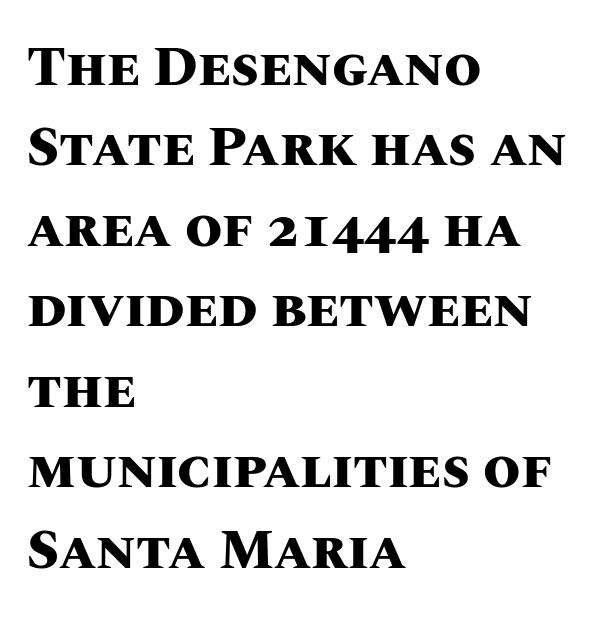
The leading is moderate, giving the passage an even texture. In CSS terms this would be text-align: left. Is this a fixed-width face? No — the glyphs have proportional, varying widths. Designer's note — italics off, roman on. As a designer I'd log this as weight 700, bold.
